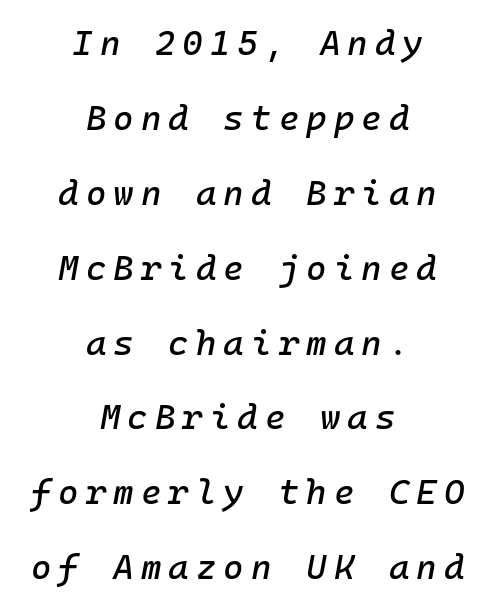
The typesetter chose a symmetrical, centered arrangement here. Nobody drew a line under any word here. Someone cranked the tracking dial way up on this one. Compared with ordinary roman type, these characters are visibly tilted. These lines stand farther apart than default settings would place them.
